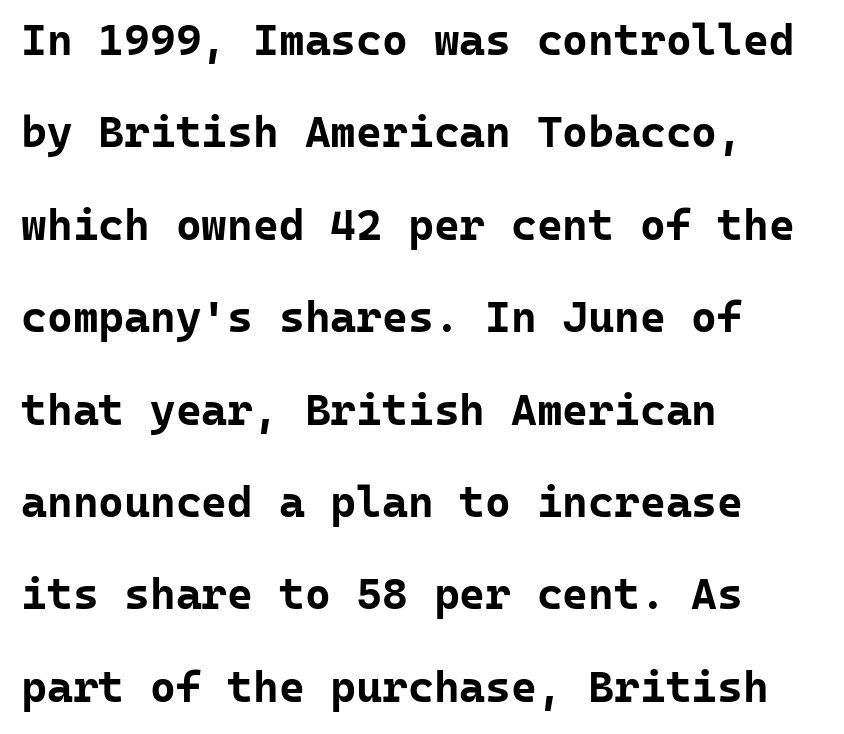
The image shows 44 px bold sans-serif type, upright, monospaced; set left-aligned, loose line spacing (2.1x), normal letter spacing, not underlined; low stroke contrast and a medium x-height.
